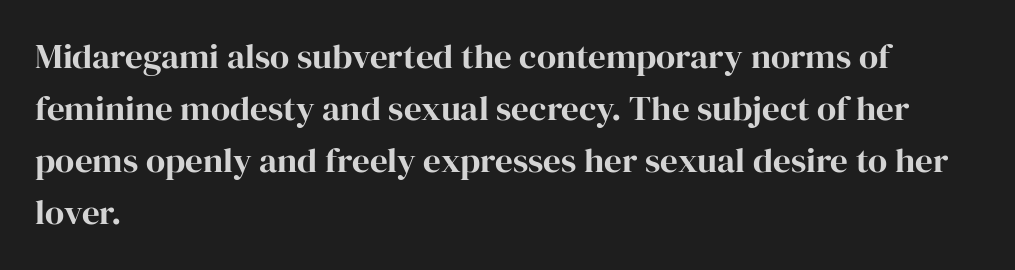
The vertical gap from one line to the next is medium. A classic flush-left, rag-right setting is used for this passage. This sample uses an upright cut, with every glyph sitting square on the baseline. Observe the serifs anchoring each vertical stroke in this sample.
